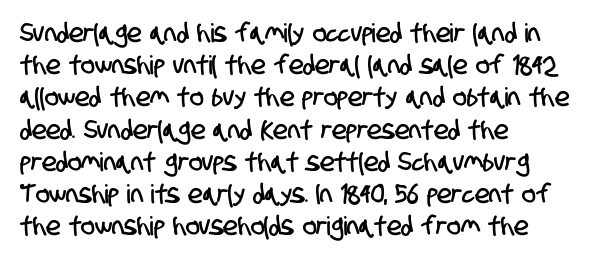
Q: Is the text underlined? A: No.
Q: How is the paragraph aligned? A: Left-aligned.
Q: Is the spacing between letters normal or unusually wide? A: Normal.
